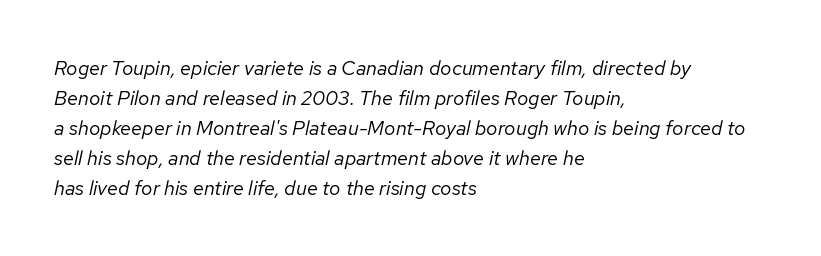
The specimen reads as italic at a glance. This block has exactly the height ordinary leading produces. Plain, unruled lines of type. Weight class: somewhere from thin through regular. Line beginnings align vertically; line endings do not. How are the letters spaced? Ordinarily, with no added tracking.
